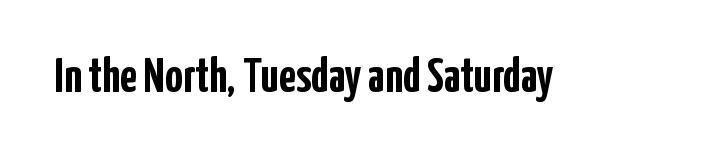
{"serif": "no", "italic": "no", "bold": "yes", "weight": "semibold", "width": "condensed", "stroke_contrast": "low", "x_height": "medium", "monospaced": "no", "underline": "no", "letter_spacing": "normal", "letter_spacing_em": 0.0, "glyph_px": 49}
